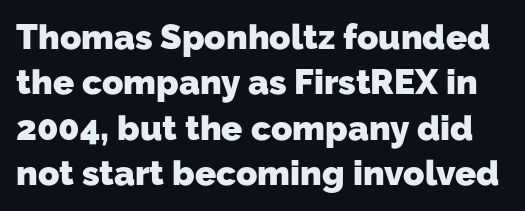
Q: Is the text bold? A: Yes.
Q: Is the typeface a serif or a sans-serif typeface? A: Sans-serif.
Q: Is the text underlined? A: No.
Q: Is the spacing between letters normal or unusually wide? A: Normal.
Q: Is the spacing between lines tight, normal or loose? A: Normal.
Q: Width (condensed, normal, or wide)? A: Normal.
Q: Stroke contrast? A: Low.
Q: x-height? A: Medium.
Q: Monospaced? A: No.
